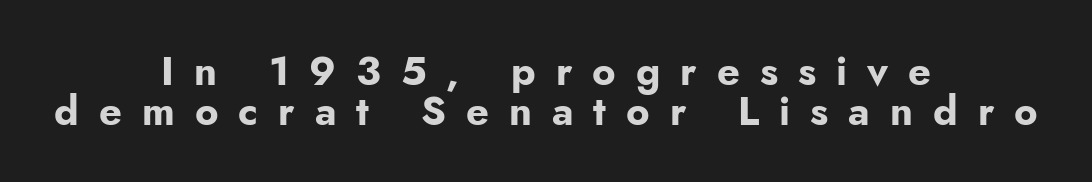
Upright lettering throughout. Descender tails drop into unmarked territory. The space between consecutive lines is stingy. These lines are rendered in a variable-pitch font.
